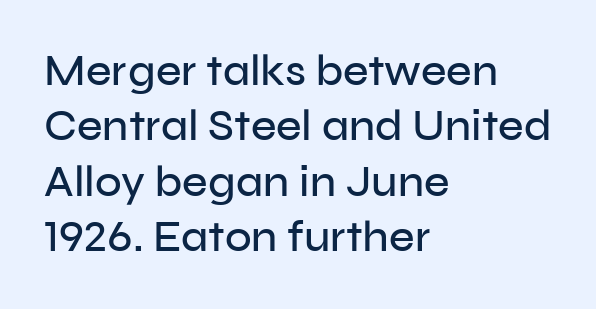
Q: Is the text italic (slanted)? A: No, it is upright.
Q: Is the typeface a serif or a sans-serif typeface? A: Sans-serif.
Q: Is the text underlined? A: No.
Q: How is the paragraph aligned? A: Left-aligned.
Q: Is the spacing between letters normal or unusually wide? A: Normal.
Q: Is the spacing between lines tight, normal or loose? A: Normal.
Q: Width (condensed, normal, or wide)? A: Normal.
Q: Stroke contrast? A: Low.
Q: x-height? A: Medium.
Q: Monospaced? A: No.
